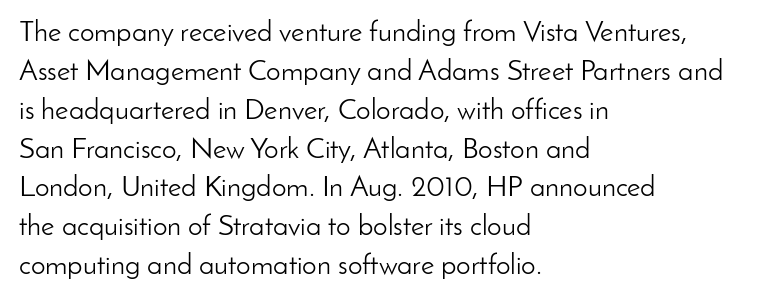
Q: Is the text bold? A: No.
Q: Is the text italic (slanted)? A: No, it is upright.
Q: Is the typeface a serif or a sans-serif typeface? A: Sans-serif.
Q: Is the text underlined? A: No.
Q: How is the paragraph aligned? A: Left-aligned.
Q: Is the spacing between letters normal or unusually wide? A: Normal.
Q: Is the spacing between lines tight, normal or loose? A: Normal.
Q: Width (condensed, normal, or wide)? A: Normal.
Q: Stroke contrast? A: Low.
Q: x-height? A: Small.
Q: Monospaced? A: No.
